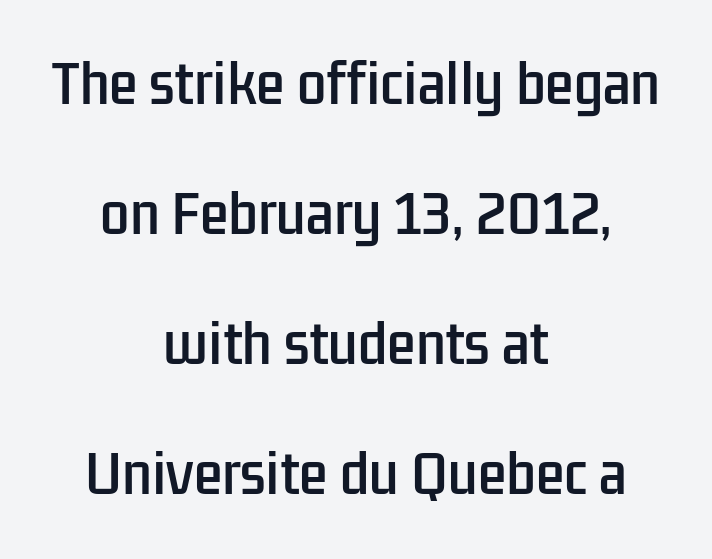
Words appear dense and cohesive because spacing is normal. Nope, no serifs anywhere on these letters. Varying glyph widths throughout — classic text-font behaviour. The space beneath each line is pristine and unruled. When letters stand straight like this, we call the style roman or upright. A typesetter would call this leading open, well beyond the default.
